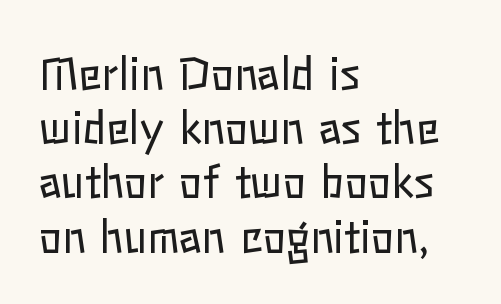
The image shows 43 px regular-weight type, upright; set left-aligned, normal line spacing (1.26x), normal letter spacing, not underlined; low stroke contrast and a medium x-height.
